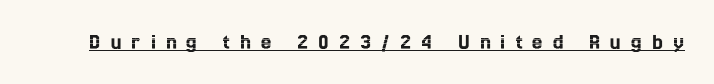
Q: Is the text italic (slanted)? A: No, it is upright.
Q: Is the text underlined? A: Yes.
Q: Is the spacing between letters normal or unusually wide? A: Unusually wide.
